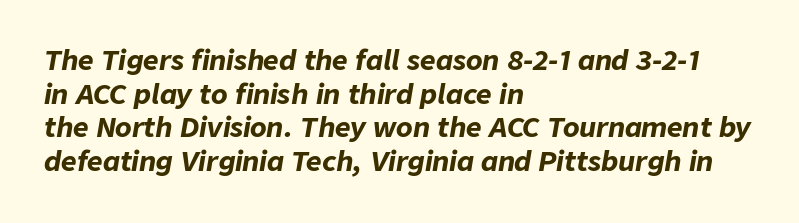
Q: Is the text bold? A: Yes.
Q: Is the text italic (slanted)? A: Yes, it leans right by about 9 degrees.
Q: Is the text underlined? A: No.
Q: How is the paragraph aligned? A: Left-aligned.
Q: Is the spacing between letters normal or unusually wide? A: Normal.
Q: Is the spacing between lines tight, normal or loose? A: Normal.
